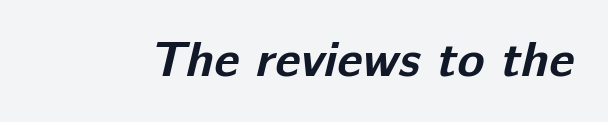
Q: Is the text bold? A: Yes.
Q: Is the typeface a serif or a sans-serif typeface? A: Sans-serif.
Q: Is the text underlined? A: No.
Q: Is the spacing between letters normal or unusually wide? A: Normal.
Q: Width (condensed, normal, or wide)? A: Normal.
Q: Stroke contrast? A: Low.
Q: x-height? A: Medium.
Q: Monospaced? A: No.
